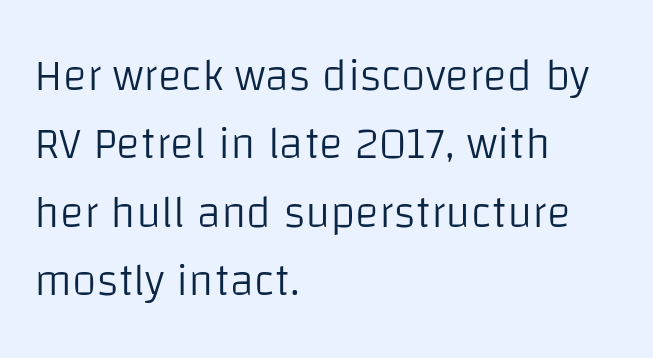
Q: Is the text bold? A: No.
Q: Is the text italic (slanted)? A: No, it is upright.
Q: Is the typeface a serif or a sans-serif typeface? A: Sans-serif.
Q: Is the text underlined? A: No.
Q: How is the paragraph aligned? A: Left-aligned.
Q: Is the spacing between letters normal or unusually wide? A: Normal.
Q: Is the spacing between lines tight, normal or loose? A: Normal.
Q: Width (condensed, normal, or wide)? A: Normal.
Q: Stroke contrast? A: Low.
Q: x-height? A: Large.
Q: Monospaced? A: No.
